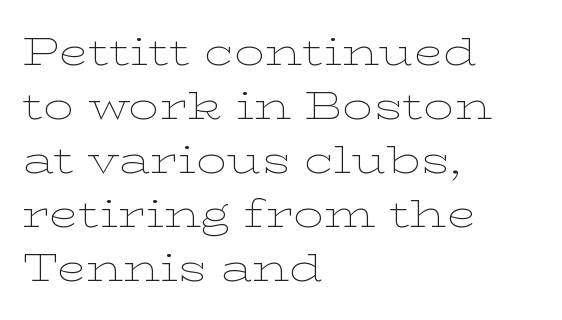
The strokes carry an ordinary text weight at most. Yep, those are serifs on the letters. This is roman type, the default non-slanted kind. The line texture is even and compact thanks to regular tracking. Do the characters align in a grid? No, the font is proportional.
